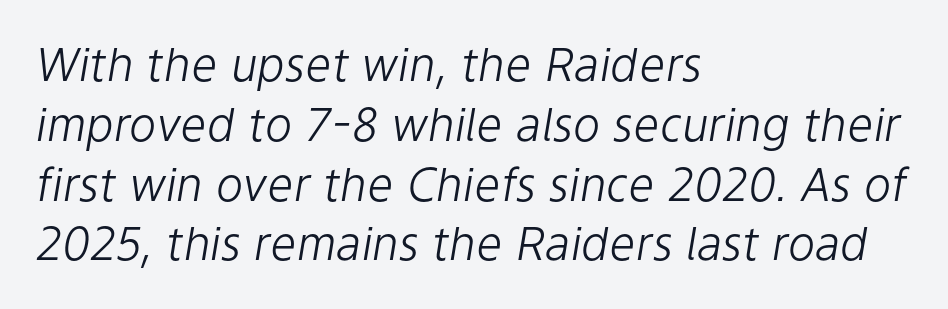
Q: Is the text bold? A: No.
Q: Is the text italic (slanted)? A: Yes, it leans right by about 9 degrees.
Q: Is the text underlined? A: No.
Q: How is the paragraph aligned? A: Left-aligned.
Q: Is the spacing between letters normal or unusually wide? A: Normal.
Q: Is the spacing between lines tight, normal or loose? A: Normal.
Q: Width (condensed, normal, or wide)? A: Normal.
Q: Stroke contrast? A: Low.
Q: x-height? A: Medium.
Q: Monospaced? A: No.
